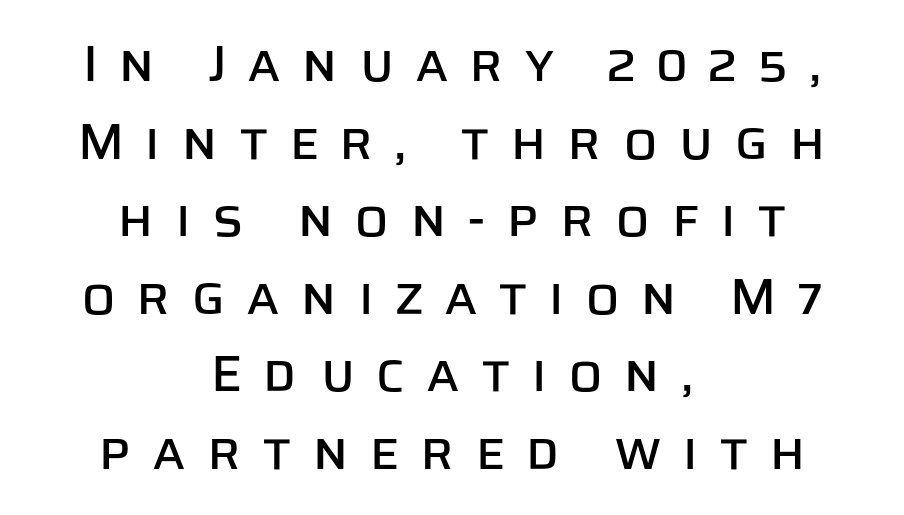
It's the straight-up-and-down kind of type. The passage shown has open, widely tracked lettering throughout. Underline: absent. Evenly set lines give the paragraph a standard silhouette. Compared with a flush-left layout, this one balances lines on the center instead.
